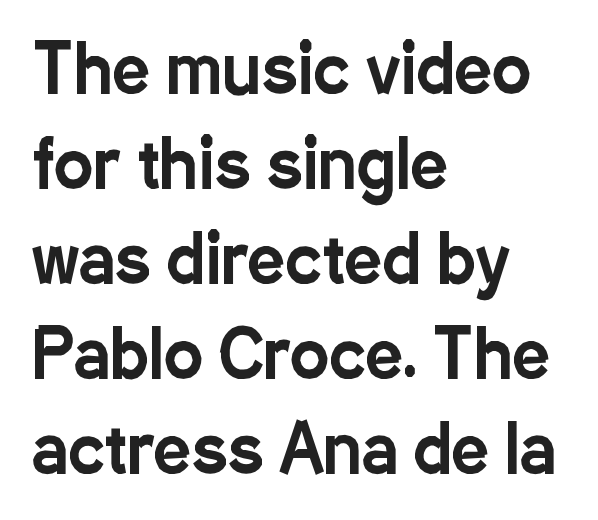
Q: Is the text italic (slanted)? A: No, it is upright.
Q: Is the typeface a serif or a sans-serif typeface? A: Sans-serif.
Q: Is the text underlined? A: No.
Q: How is the paragraph aligned? A: Left-aligned.
Q: Is the spacing between letters normal or unusually wide? A: Normal.
Q: Is the spacing between lines tight, normal or loose? A: Normal.
Q: Width (condensed, normal, or wide)? A: Condensed.
Q: Stroke contrast? A: Low.
Q: x-height? A: Medium.
Q: Monospaced? A: No.
